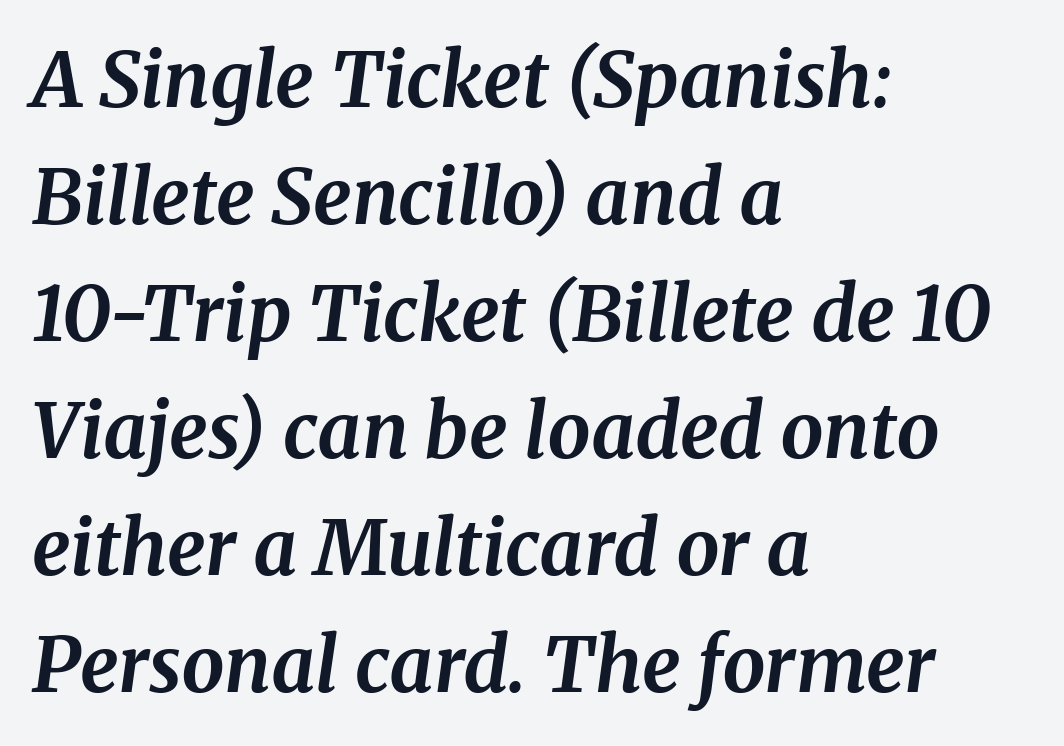
The line-height multiplier appears to be the usual default. Plenty of ink on the page — the face is bold. Words float on clear page, feet unadorned. Character widths vary here, with narrow letters taking less room than wide ones.
